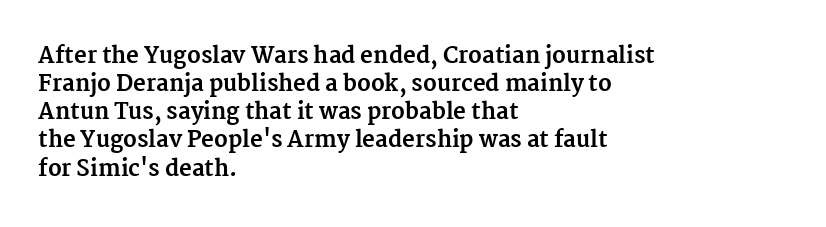
The passage is arranged the way most books set body copy — flush left. No word sits above an underline. Nobody touched the tracking dial on this one. Stroke thickness is high; the sample reads as a true bold.
